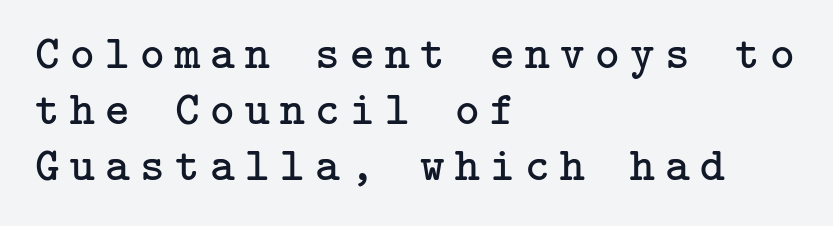
Characters follow at a spacing far wider than the type designer built in. Notice how the passage keeps a crisp vertical edge on the left only. Anything drawn beneath the words? Only blank space. Posture: upright roman. The characters are drawn with everyday or finer stroke widths.
